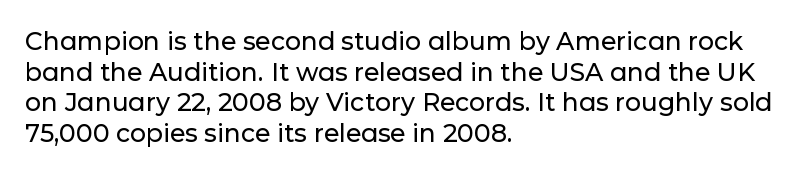
Which margin do the lines hug? The left one — the right edge is uneven. Bare-footed words on every line. Here the glyphs are tracked normally, forming tight word shapes. Does the lettering tilt? It doesn't — this is upright.
